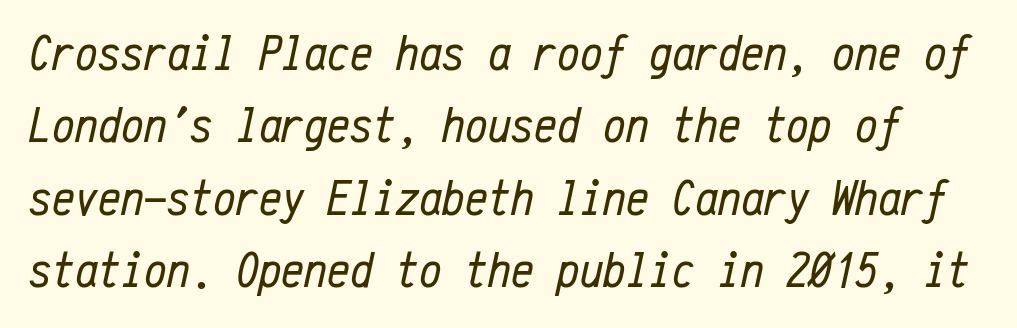
The image shows 51 px regular-weight, condensed type, italic (leaning right), monospaced; set normal line spacing (1.42x), normal letter spacing, not underlined; low stroke contrast and a medium x-height.
